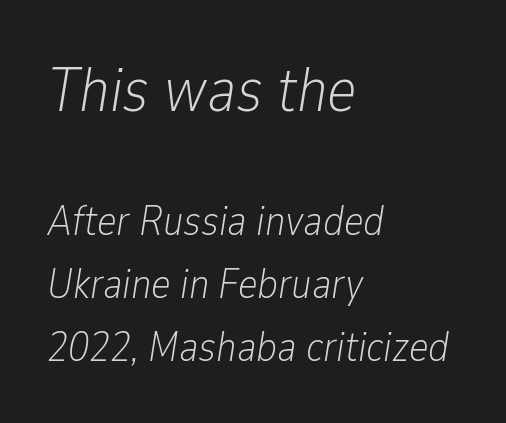
Q: Is the text bold? A: No.
Q: Is the text italic (slanted)? A: Yes, it leans right by about 9 degrees.
Q: Is the text underlined? A: No.
Q: How is the paragraph aligned? A: Left-aligned.
Q: Is the spacing between letters normal or unusually wide? A: Normal.
Q: Is the spacing between lines tight, normal or loose? A: Normal.
Q: Which block of text is set in a larger size, the first (top) or the second (bottom)? A: The first (top) one.
Q: Width (condensed, normal, or wide)? A: Condensed.
Q: Stroke contrast? A: Low.
Q: x-height? A: Medium.
Q: Monospaced? A: No.
